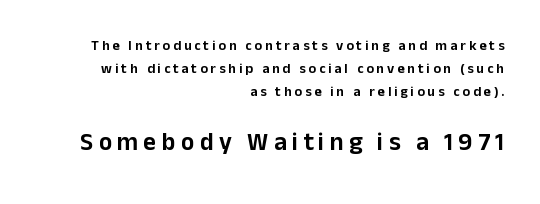
{"italic": "no", "underline": "no", "align": "right", "line_spacing": "normal", "line_spacing_ratio": 1.64, "letter_spacing": "wide", "letter_spacing_em": 0.21, "larger_block": "second", "size_ratio": 1.79, "glyph_px": 25}
